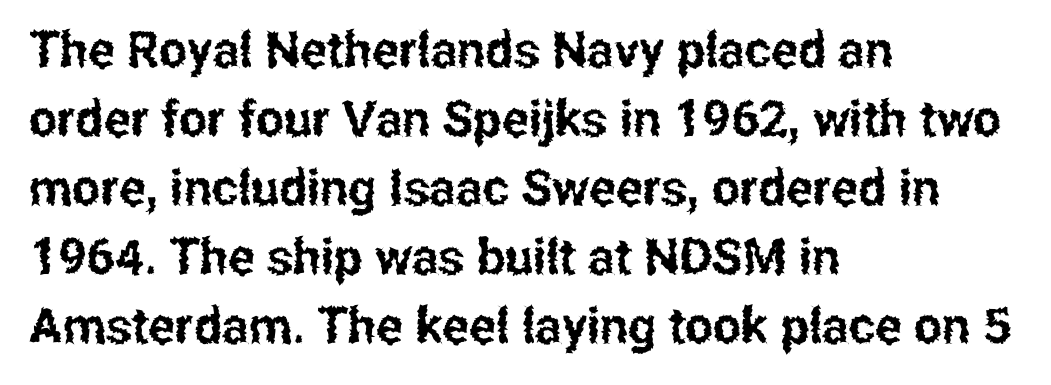
The image shows 50 px condensed sans-serif type, upright; set left-aligned, normal line spacing (1.38x), normal letter spacing, not underlined; low stroke contrast and a medium x-height.
